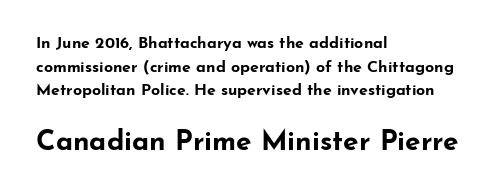
The image shows 28 px bold, wide sans-serif type, upright; set left-aligned, normal line spacing (1.47x), normal letter spacing, not underlined; the second (bottom) block is 1.75x larger; low stroke contrast and a small x-height.
